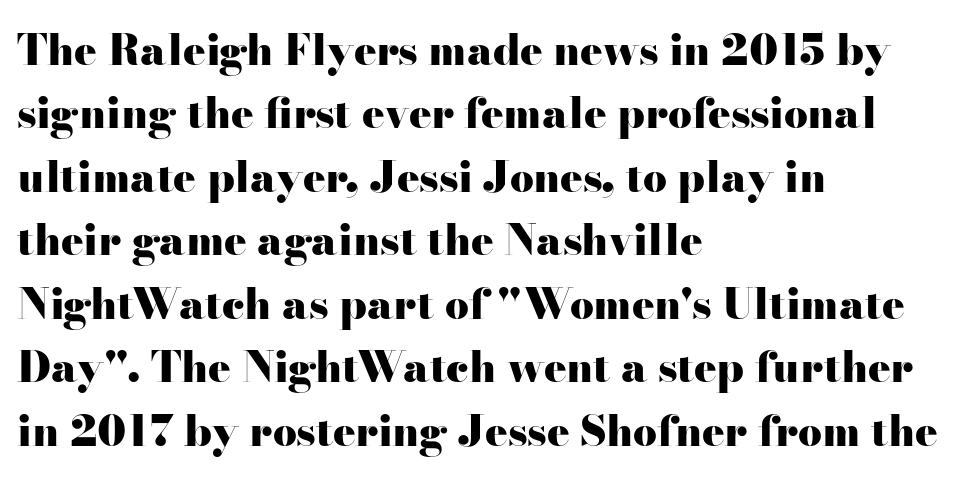
Heavy, bold letterforms. Typeset ragged right — the left edge is the straight one. The leading is moderate, giving the passage an even texture. Letter spacing: default. Looks like regular typesetting: each glyph gets only the width it needs.
